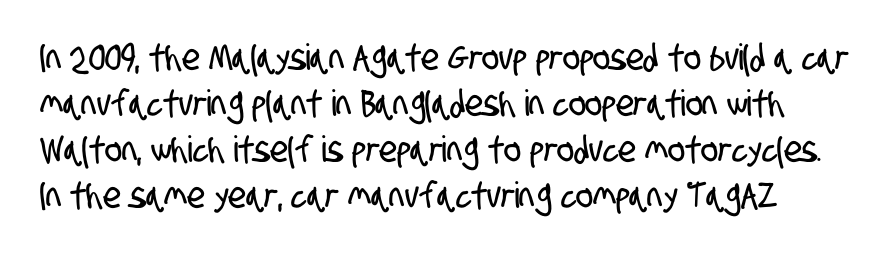
The image shows 36 px condensed sans-serif type; set normal line spacing (1.28x), normal letter spacing, not underlined; low stroke contrast and a large x-height.
